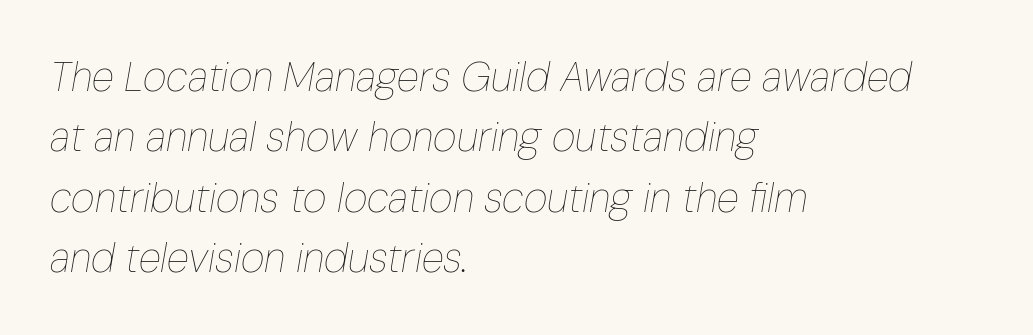
The gaps between neighbouring characters are ordinary and unremarkable. Does the leading feel generous? No, just average. The words here are not underlined. On a weight scale, this lands at 450 or below. The passage shown is typed in a proportional face where columns would drift. Looking at the ascenders, they clearly lean.
